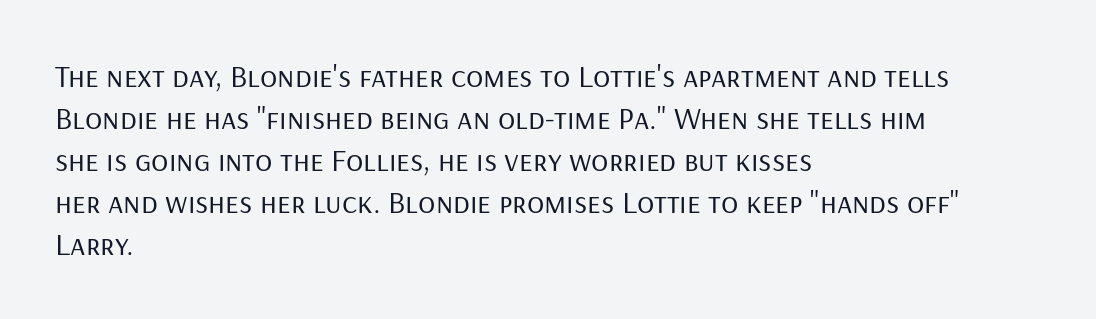
The image shows 32 px regular-weight sans-serif type, upright; set left-aligned, normal line spacing (1.31x), normal letter spacing, not underlined; low stroke contrast and a medium x-height.
